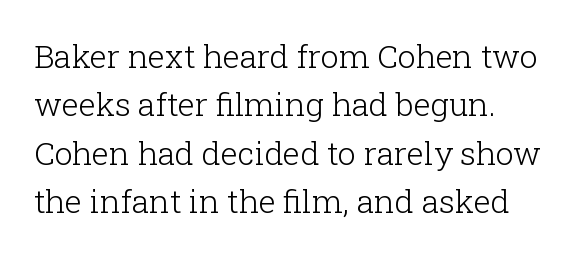
Typographically, this falls in the serif category. Inter-character spacing is left at the font's built-in metrics. These lines are rendered in a variable-pitch font. Vertical strokes here are truly vertical.
